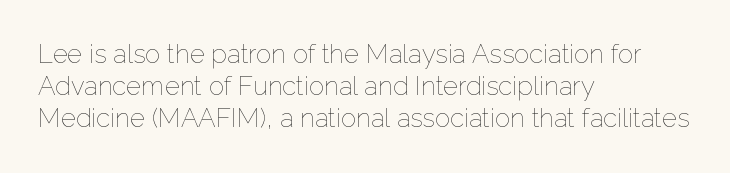
The image shows 26 px text type, upright; set left-aligned, line spacing 1.24x, normal letter spacing, not underlined.
